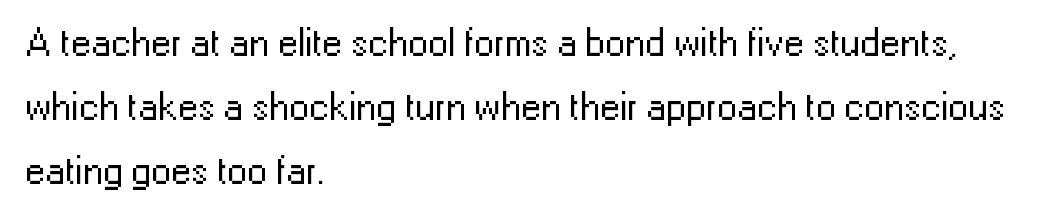
Q: Is the text bold? A: No.
Q: Is the text italic (slanted)? A: No, it is upright.
Q: Is the typeface a serif or a sans-serif typeface? A: Sans-serif.
Q: Is the text underlined? A: No.
Q: How is the paragraph aligned? A: Left-aligned.
Q: Is the spacing between letters normal or unusually wide? A: Normal.
Q: Is the spacing between lines tight, normal or loose? A: Normal.
Q: Width (condensed, normal, or wide)? A: Normal.
Q: Stroke contrast? A: Low.
Q: x-height? A: Medium.
Q: Monospaced? A: No.
